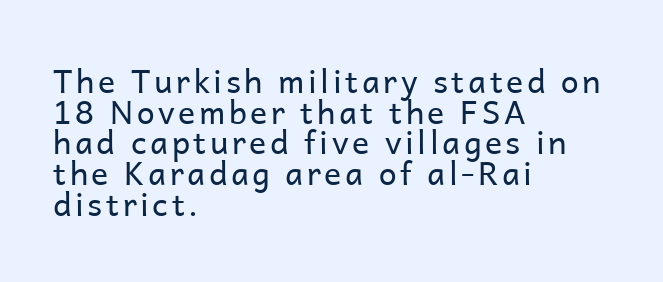
The image shows 32 px regular-weight sans-serif type, upright; set left-aligned, tight line spacing (0.96x), not underlined; low stroke contrast and a medium x-height.
